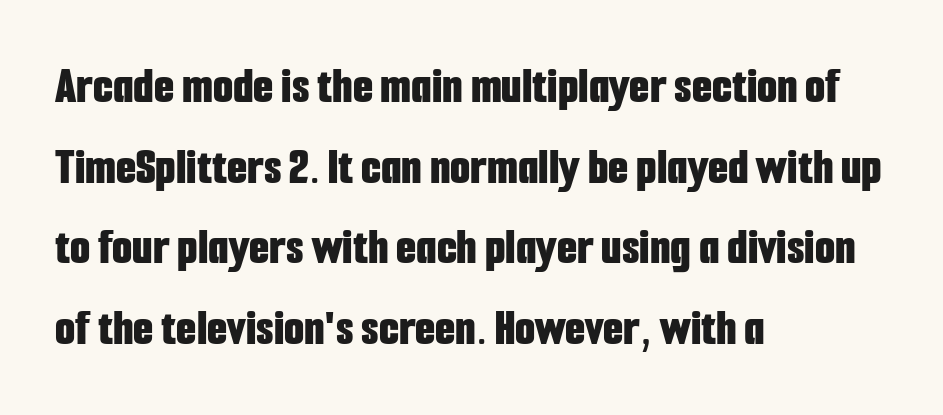
{"serif": "no", "italic": "no", "bold": "yes", "weight": "bold", "width": "condensed", "stroke_contrast": "low", "x_height": "medium", "monospaced": "no", "underline": "no", "align": "left", "line_spacing": "normal", "line_spacing_ratio": 1.55, "letter_spacing": "normal", "letter_spacing_em": 0.0, "glyph_px": 52}
